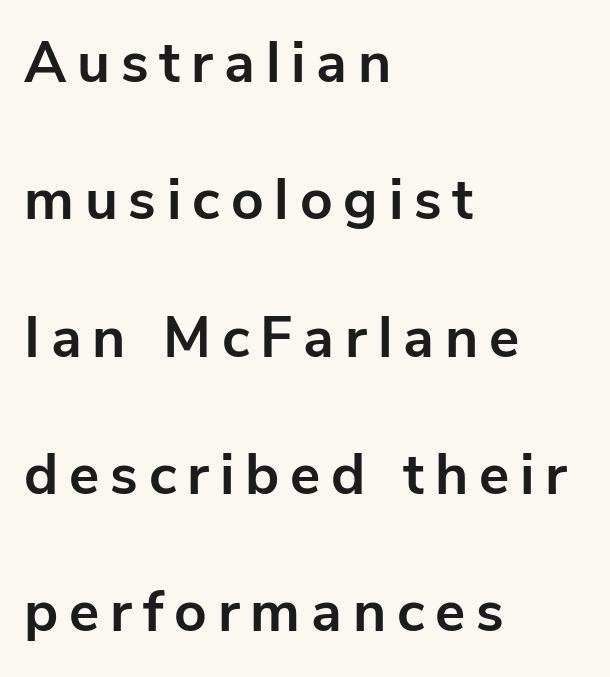
{"serif": "no", "italic": "no", "bold": "yes", "weight": "bold", "width": "normal", "stroke_contrast": "low", "x_height": "medium", "monospaced": "no", "underline": "no", "align": "left", "line_spacing": "loose", "line_spacing_ratio": 2.41, "glyph_px": 57}
